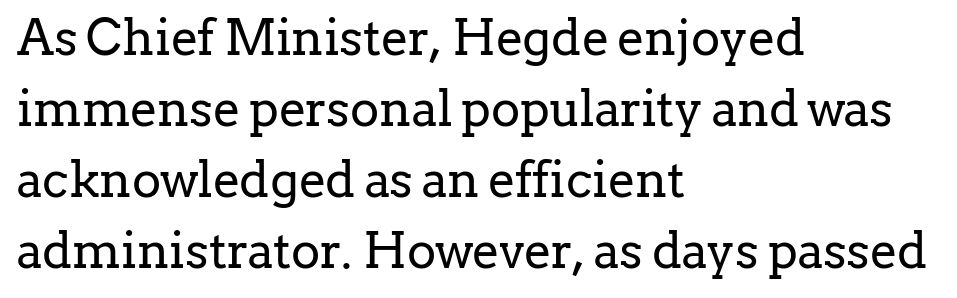
Q: Is the text bold? A: No.
Q: Is the text italic (slanted)? A: No, it is upright.
Q: Is the typeface a serif or a sans-serif typeface? A: Serif.
Q: Is the text underlined? A: No.
Q: How is the paragraph aligned? A: Left-aligned.
Q: Is the spacing between letters normal or unusually wide? A: Normal.
Q: Is the spacing between lines tight, normal or loose? A: Normal.
Q: Width (condensed, normal, or wide)? A: Normal.
Q: Stroke contrast? A: Low.
Q: x-height? A: Medium.
Q: Monospaced? A: No.
